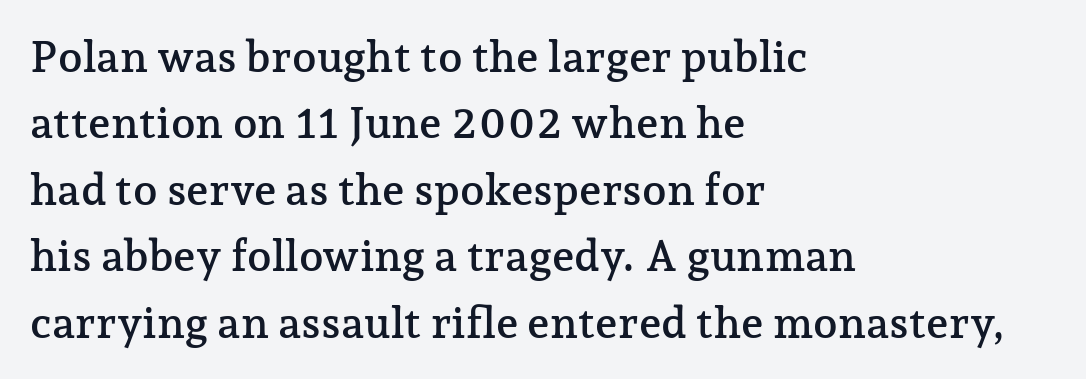
Leading: standard. What kind of face is this? One with serifs. Descenders hang freely into open space. Here the glyphs are tracked normally, forming tight word shapes. Upright lettering throughout.
